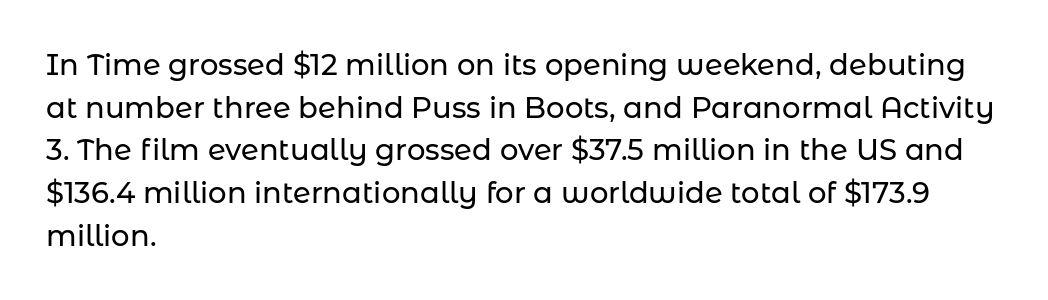
{"serif": "no", "italic": "no", "width": "normal", "stroke_contrast": "low", "x_height": "medium", "monospaced": "no", "underline": "no", "align": "left", "line_spacing": "normal", "line_spacing_ratio": 1.47, "letter_spacing": "normal", "letter_spacing_em": 0.0, "glyph_px": 29}
